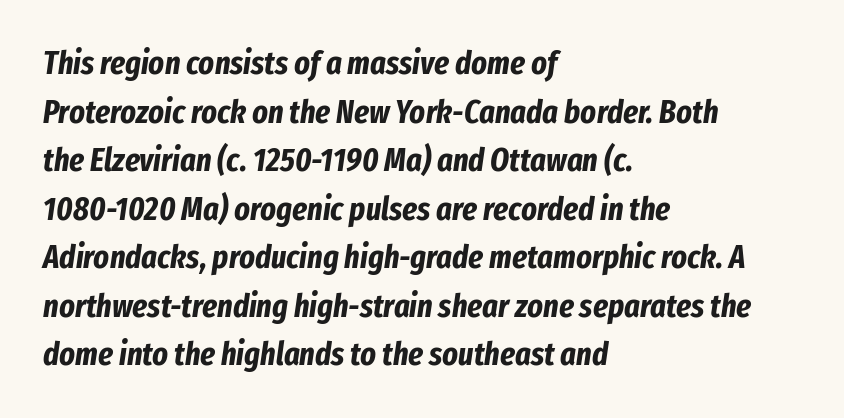
{"italic": "yes", "lean": "right", "slant_degrees": 8, "bold": "yes", "weight": "bold", "width": "condensed", "stroke_contrast": "low", "x_height": "medium", "monospaced": "no", "underline": "no", "align": "left", "line_spacing": "normal", "line_spacing_ratio": 1.47, "letter_spacing": "normal", "letter_spacing_em": 0.0, "glyph_px": 33}
